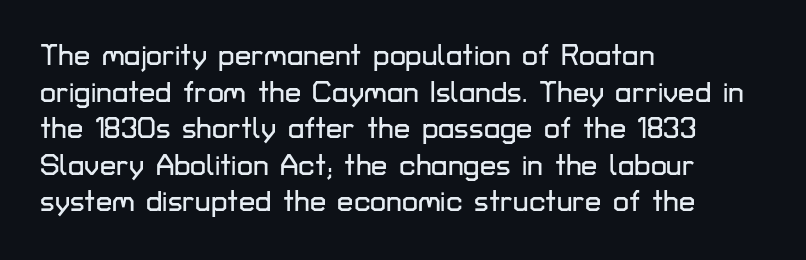
Font category for this specimen: sans-serif. Decoration check: the copy has no underline. This sample is left-justified, so line endings fall wherever the words run out. You can tell it's not italic because the verticals are truly vertical.
